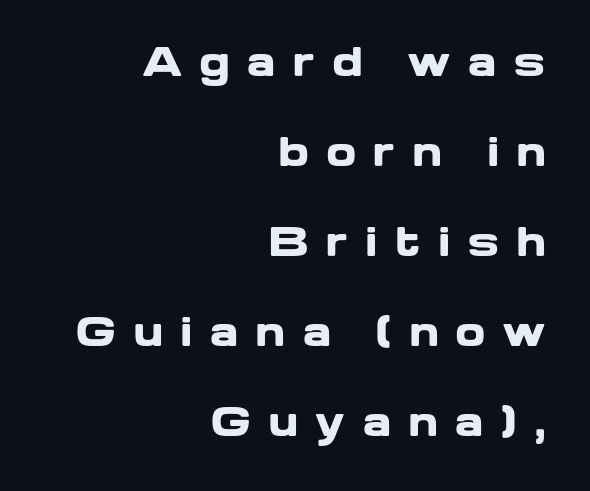
Q: Is the text bold? A: Yes.
Q: Is the text italic (slanted)? A: No, it is upright.
Q: Is the typeface a serif or a sans-serif typeface? A: Sans-serif.
Q: Is the text underlined? A: No.
Q: How is the paragraph aligned? A: Right-aligned.
Q: Is the spacing between letters normal or unusually wide? A: Unusually wide.
Q: Is the spacing between lines tight, normal or loose? A: Loose.
Q: Width (condensed, normal, or wide)? A: Wide.
Q: Stroke contrast? A: Low.
Q: x-height? A: Medium.
Q: Monospaced? A: No.
